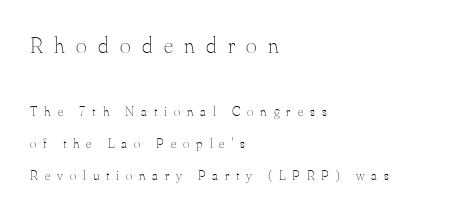
Stems here are at most as thick as an everyday book face. Here the glyphs are tracked loosely, breaking word shapes into spaced letters. Look at the glyph heights: the upper group is clearly the bigger setting. Posture: vertical.
